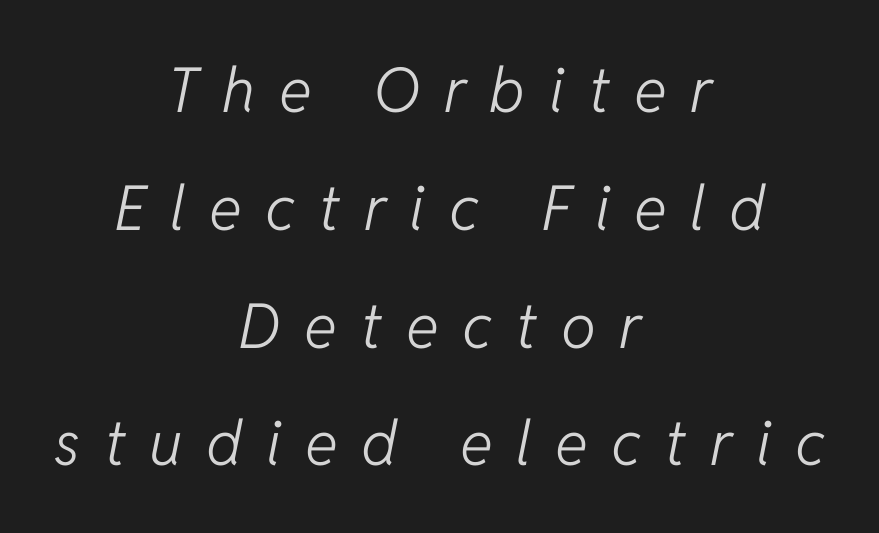
The image shows 62 px light type, italic (leaning right); set centered, loose line spacing (1.9x), unusually wide letter spacing (+0.38 em), not underlined; low stroke contrast and a medium x-height.
